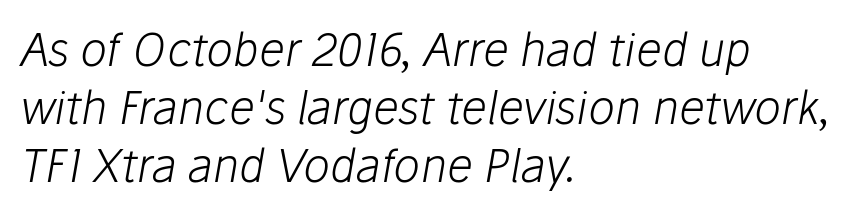
Q: Is the text bold? A: No.
Q: Is the text italic (slanted)? A: Yes, it leans right by about 10 degrees.
Q: Is the text underlined? A: No.
Q: How is the paragraph aligned? A: Left-aligned.
Q: Is the spacing between letters normal or unusually wide? A: Normal.
Q: Is the spacing between lines tight, normal or loose? A: Normal.
Q: Width (condensed, normal, or wide)? A: Normal.
Q: Stroke contrast? A: Low.
Q: x-height? A: Medium.
Q: Monospaced? A: No.
